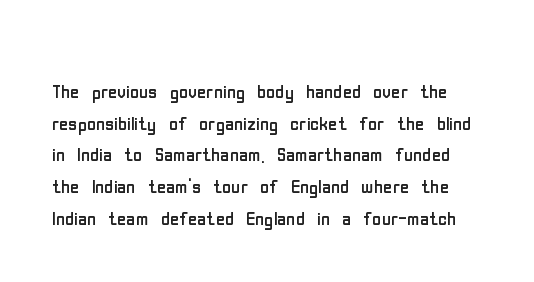
The image shows 25 px text type, upright; set normal line spacing (1.27x), normal letter spacing, not underlined.
